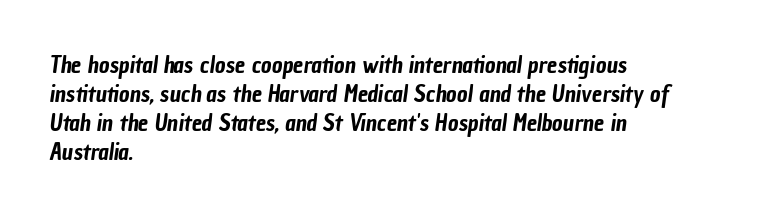
The image shows 23 px text type; set left-aligned, normal line spacing (1.26x), normal letter spacing, not underlined.
